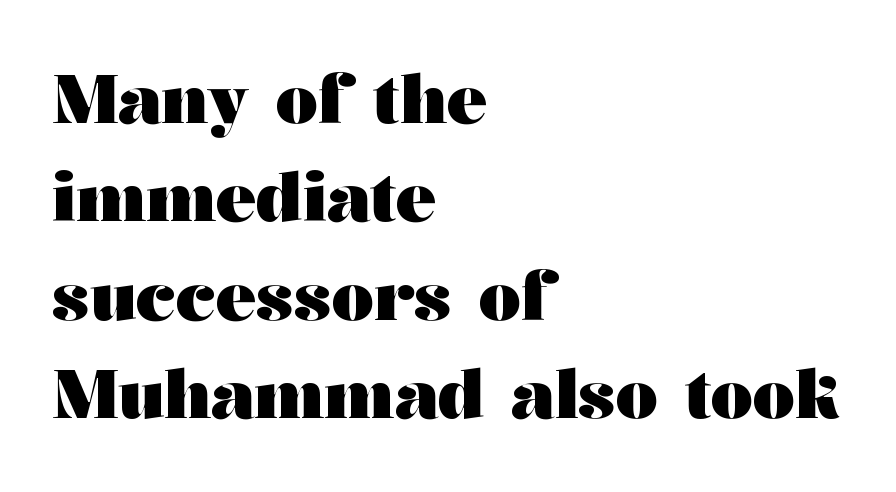
The image shows 67 px heavy, wide serif type, upright; set left-aligned, normal line spacing (1.47x), normal letter spacing, not underlined; medium stroke contrast and a medium x-height.
